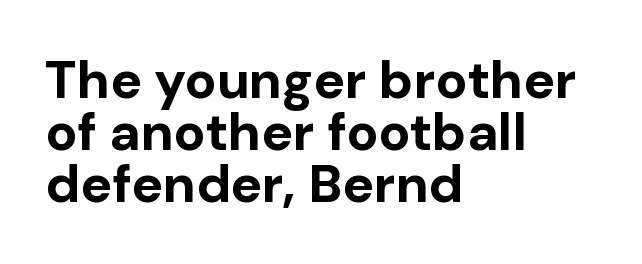
{"serif": "no", "italic": "no", "bold": "yes", "weight": "bold", "width": "normal", "stroke_contrast": "low", "x_height": "medium", "monospaced": "no", "underline": "no", "align": "left", "line_spacing": "tight", "line_spacing_ratio": 0.98, "letter_spacing": "normal", "letter_spacing_em": 0.0, "glyph_px": 53}
